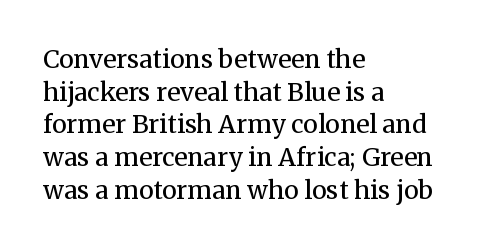
The image shows 25 px text type, upright; set left-aligned, normal line spacing (1.31x), normal letter spacing, not underlined.
